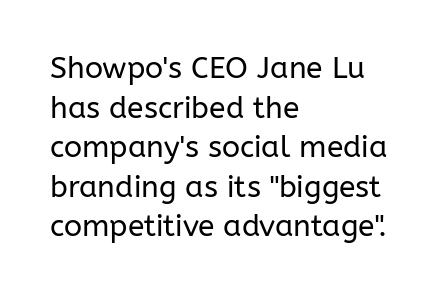
{"serif": "no", "italic": "no", "bold": "no", "weight": "regular", "width": "normal", "stroke_contrast": "low", "x_height": "medium", "monospaced": "no", "underline": "no", "align": "left", "line_spacing": "normal", "line_spacing_ratio": 1.32, "letter_spacing": "normal", "letter_spacing_em": 0.0, "glyph_px": 30}
